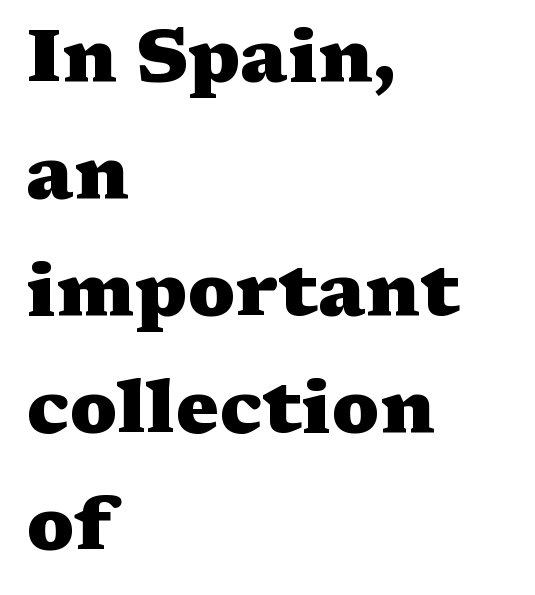
{"serif": "yes", "italic": "no", "bold": "yes", "weight": "heavy", "width": "wide", "stroke_contrast": "medium", "x_height": "medium", "monospaced": "no", "underline": "no", "align": "left", "line_spacing": "normal", "line_spacing_ratio": 1.58, "letter_spacing": "normal", "letter_spacing_em": 0.0, "glyph_px": 74}
